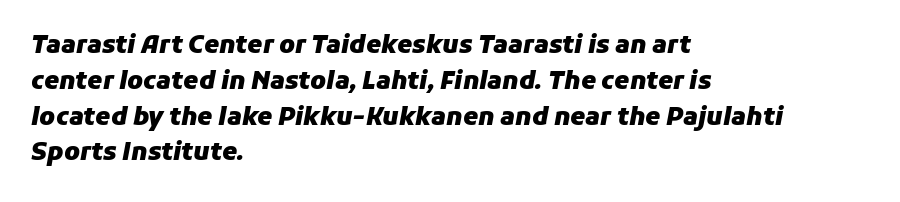
The sample has been set heavy, in full bold. Left-aligned paragraph, ragged on the right. A clean baseline with only descenders dipping below it. Vertical spacing — default.
